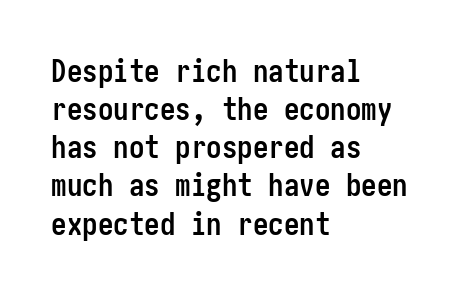
{"serif": "no", "italic": "no", "bold": "yes", "weight": "semibold", "width": "condensed", "stroke_contrast": "low", "x_height": "medium", "underline": "no", "align": "left", "line_spacing_ratio": 1.23, "letter_spacing": "normal", "letter_spacing_em": 0.0, "glyph_px": 31}
